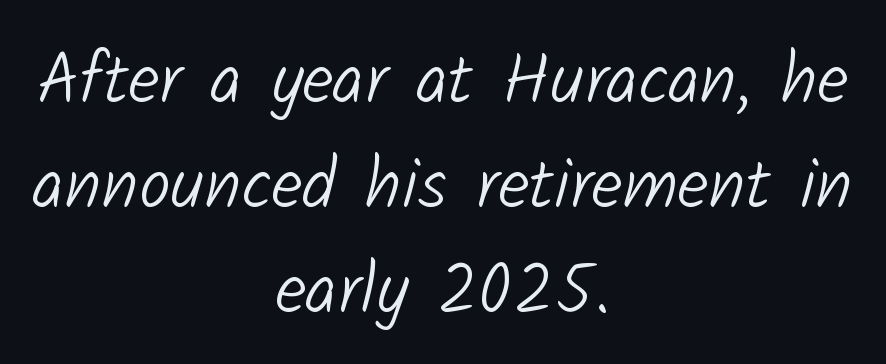
Q: Is the text bold? A: No.
Q: Is the typeface a serif or a sans-serif typeface? A: Sans-serif.
Q: Is the text underlined? A: No.
Q: How is the paragraph aligned? A: Centered.
Q: Is the spacing between letters normal or unusually wide? A: Normal.
Q: Is the spacing between lines tight, normal or loose? A: Normal.
Q: Width (condensed, normal, or wide)? A: Normal.
Q: Stroke contrast? A: Low.
Q: x-height? A: Medium.
Q: Monospaced? A: No.
